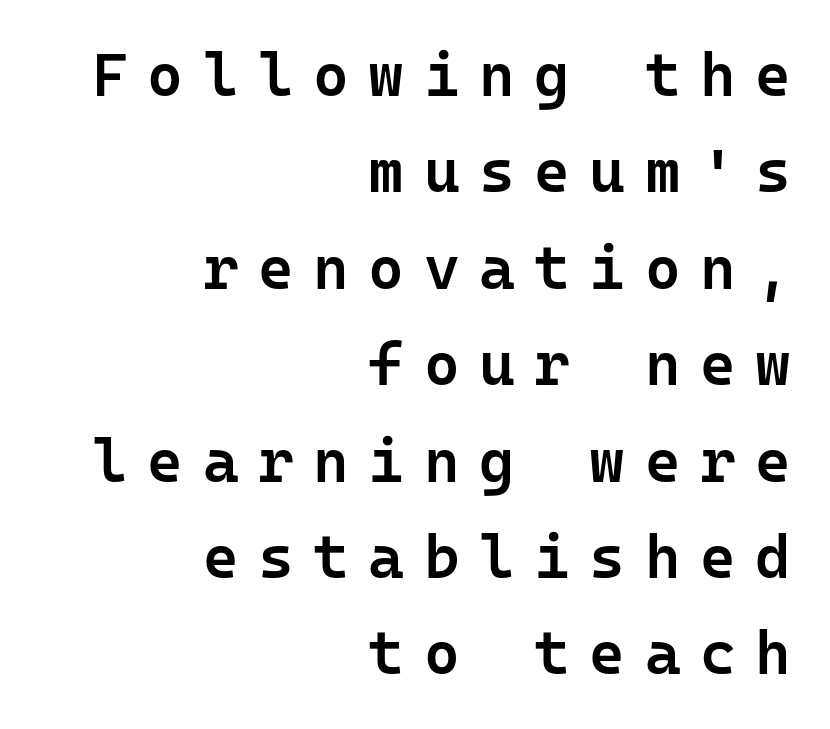
Q: Is the text bold? A: Semi-bold.
Q: Is the text italic (slanted)? A: No, it is upright.
Q: Is the typeface a serif or a sans-serif typeface? A: Sans-serif.
Q: Is the text underlined? A: No.
Q: How is the paragraph aligned? A: Right-aligned.
Q: Is the spacing between letters normal or unusually wide? A: Unusually wide.
Q: Is the spacing between lines tight, normal or loose? A: Normal.
Q: Width (condensed, normal, or wide)? A: Normal.
Q: Stroke contrast? A: Low.
Q: x-height? A: Medium.
Q: Monospaced? A: Yes.
